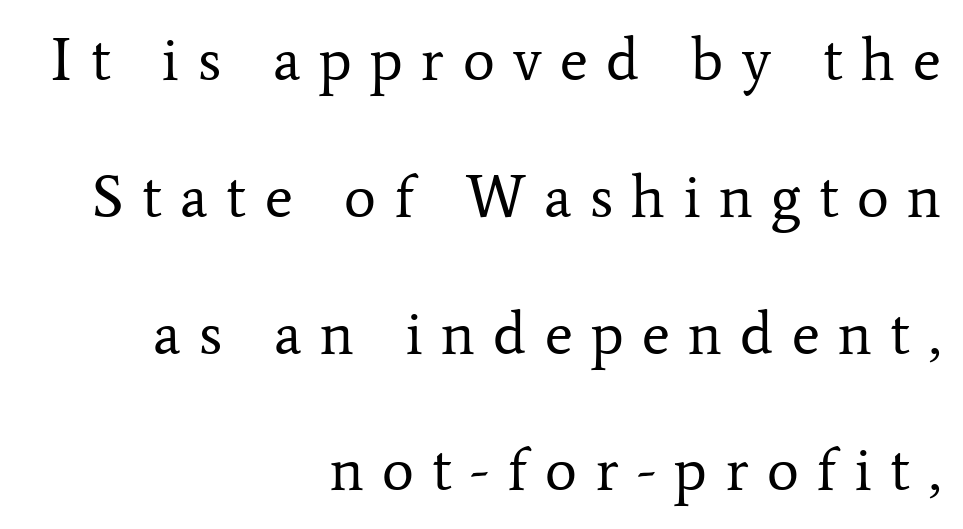
Q: Is the text bold? A: No.
Q: Is the text italic (slanted)? A: No, it is upright.
Q: Is the typeface a serif or a sans-serif typeface? A: Serif.
Q: Is the text underlined? A: No.
Q: How is the paragraph aligned? A: Right-aligned.
Q: Is the spacing between letters normal or unusually wide? A: Unusually wide.
Q: Is the spacing between lines tight, normal or loose? A: Loose.
Q: Width (condensed, normal, or wide)? A: Normal.
Q: Stroke contrast? A: Low.
Q: x-height? A: Medium.
Q: Monospaced? A: No.
